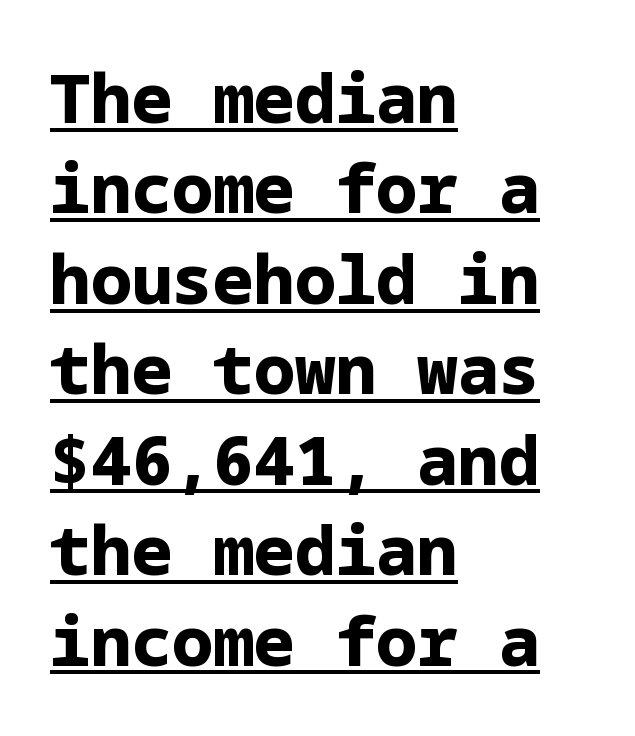
{"serif": "no", "italic": "no", "bold": "yes", "weight": "bold", "width": "normal", "stroke_contrast": "low", "x_height": "medium", "underline": "yes", "align": "left", "line_spacing": "normal", "line_spacing_ratio": 1.33, "letter_spacing": "normal", "letter_spacing_em": 0.0, "glyph_px": 68}
